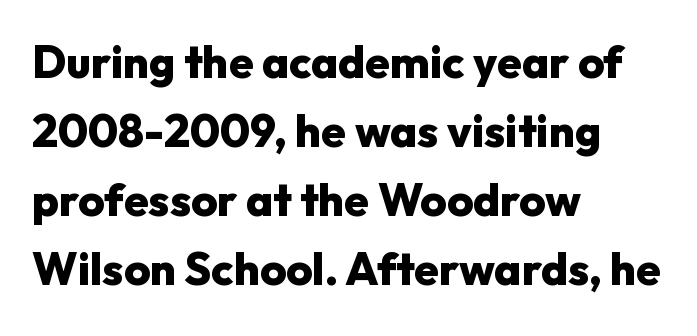
{"serif": "no", "italic": "no", "bold": "yes", "weight": "heavy", "width": "normal", "stroke_contrast": "low", "x_height": "medium", "monospaced": "no", "underline": "no", "align": "left", "line_spacing": "normal", "line_spacing_ratio": 1.53, "letter_spacing": "normal", "letter_spacing_em": 0.0, "glyph_px": 45}
